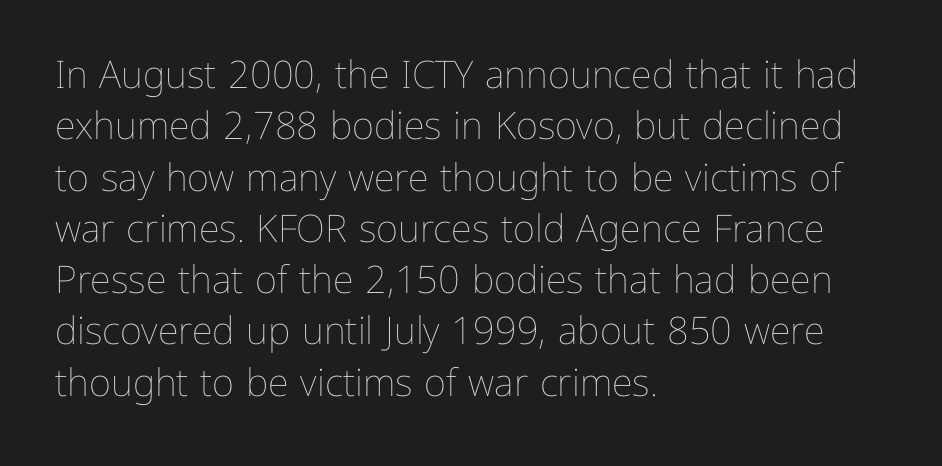
The image shows 38 px thin type, upright; set left-aligned, normal line spacing (1.35x), normal letter spacing, not underlined; low stroke contrast and a medium x-height.
